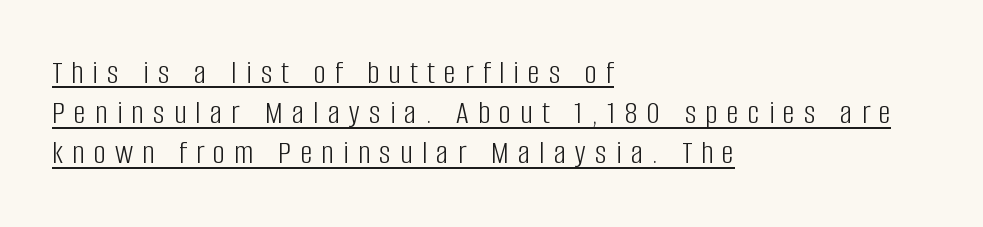
A classic flush-left, rag-right setting is used for this passage. Glance below the letters and you will spot a drawn line. Loose tracking; the words dissolve into strings of separated letters. The letters stand upright; this is a roman face. Vertical stems look standard width or narrower in stroke.
